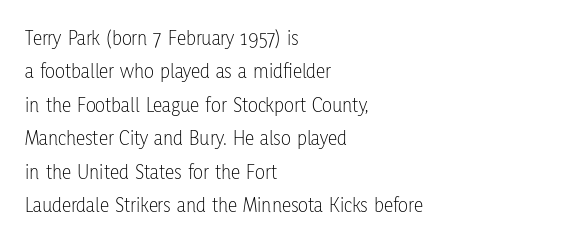
{"italic": "no", "bold": "no", "underline": "no", "align": "left", "line_spacing": "normal", "line_spacing_ratio": 1.59, "letter_spacing": "normal", "letter_spacing_em": 0.0, "glyph_px": 21}
